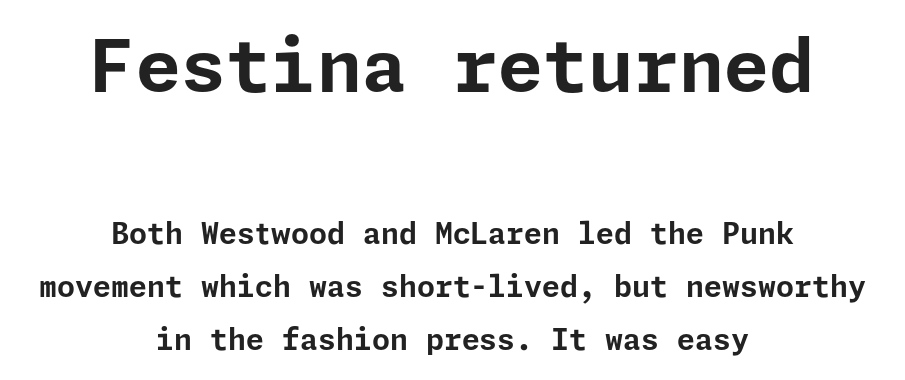
{"serif": "no", "italic": "no", "bold": "yes", "weight": "bold", "width": "normal", "stroke_contrast": "low", "x_height": "medium", "underline": "no", "align": "center", "line_spacing_ratio": 1.84, "letter_spacing": "normal", "letter_spacing_em": 0.0, "larger_block": "first", "size_ratio": 2.52, "glyph_px": 73}
